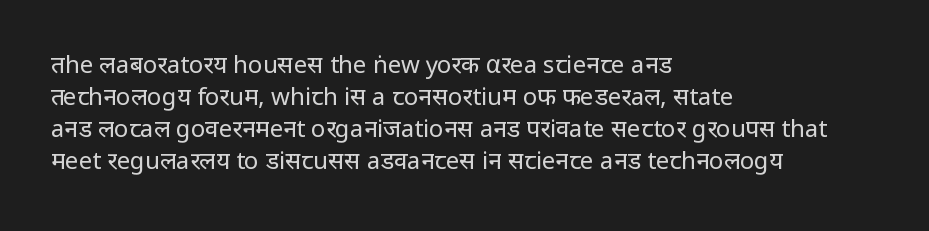
Q: Is the text bold? A: No.
Q: Is the text italic (slanted)? A: No, it is upright.
Q: Is the text underlined? A: No.
Q: How is the paragraph aligned? A: Left-aligned.
Q: Is the spacing between letters normal or unusually wide? A: Normal.
Q: Is the spacing between lines tight, normal or loose? A: Normal.
